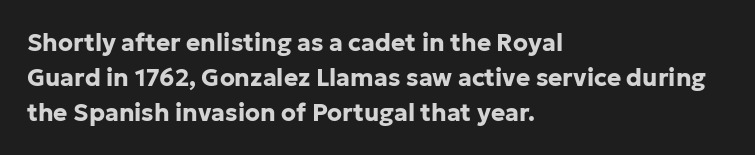
Nope, not italic — everything's standing straight. The passage shown has conventional tracking throughout. Bold? Absolutely — the strokes are thick and heavy. If you drew a ruler down the left edge, every line would touch it. The gap between lines stays unmarked. Horizontal bands of white between lines are of average thickness.
